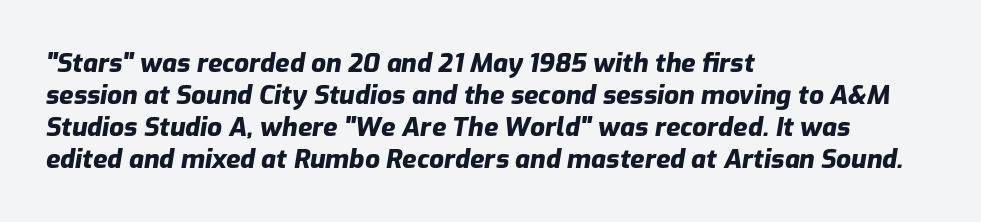
Q: Is the text bold? A: Yes.
Q: Is the text italic (slanted)? A: Yes, it leans right by about 9 degrees.
Q: Is the text underlined? A: No.
Q: How is the paragraph aligned? A: Left-aligned.
Q: Is the spacing between letters normal or unusually wide? A: Normal.
